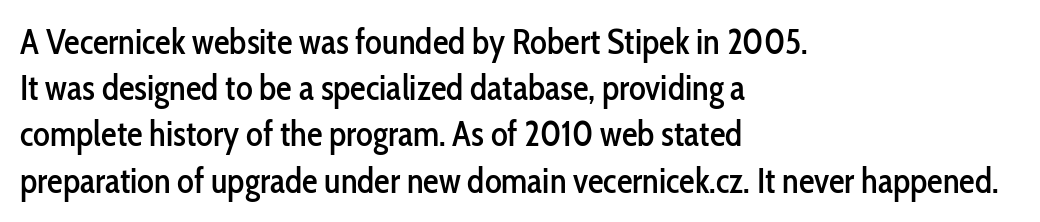
{"serif": "no", "italic": "no", "width": "condensed", "stroke_contrast": "low", "x_height": "medium", "monospaced": "no", "underline": "no", "align": "left", "line_spacing": "normal", "line_spacing_ratio": 1.32, "letter_spacing": "normal", "letter_spacing_em": 0.0, "glyph_px": 35}
